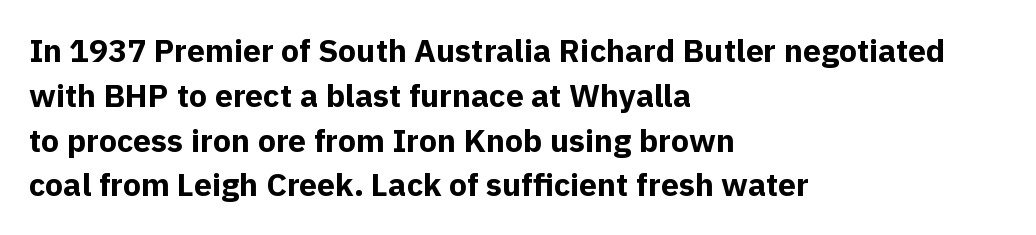
The image shows 32 px bold sans-serif type, upright; set left-aligned, normal line spacing (1.4x), normal letter spacing, not underlined; a medium x-height.
